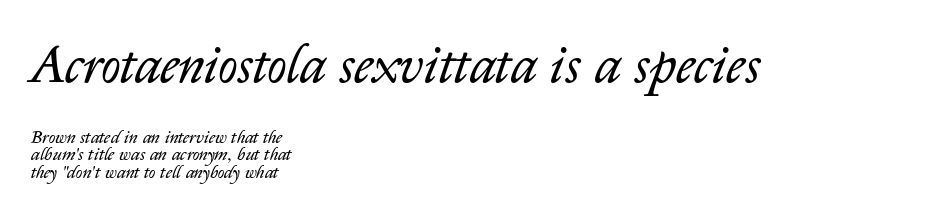
The passage shown is not bold in any degree. Is the lower block the larger one? No — the upper block carries the bigger type. All the whitespace from short lines collects on the right. A typesetter would call this zero additional tracking. Leading is clearly below the norm, producing a dense column.
